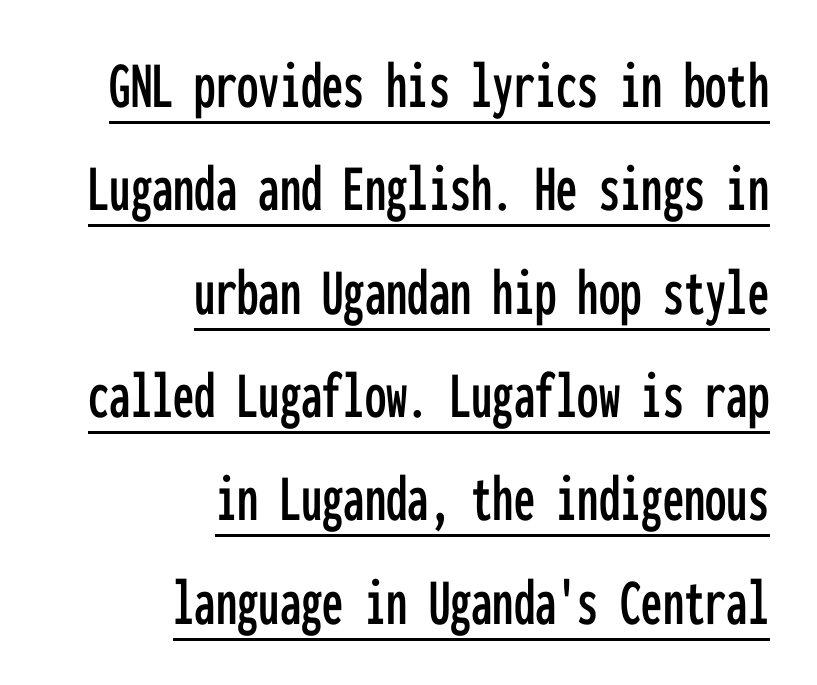
Q: Is the text italic (slanted)? A: No, it is upright.
Q: Is the typeface a serif or a sans-serif typeface? A: Sans-serif.
Q: Is the text underlined? A: Yes.
Q: How is the paragraph aligned? A: Right-aligned.
Q: Is the spacing between letters normal or unusually wide? A: Normal.
Q: Is the spacing between lines tight, normal or loose? A: Normal.
Q: Width (condensed, normal, or wide)? A: Condensed.
Q: Stroke contrast? A: Low.
Q: x-height? A: Medium.
Q: Monospaced? A: Yes.
